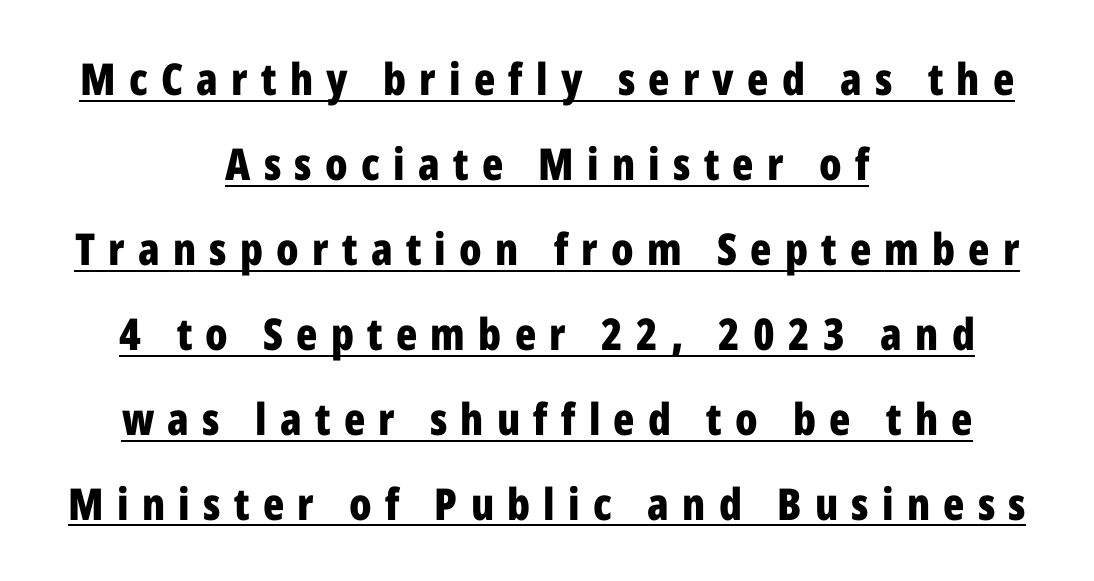
No feet cap the strokes, marking this as sans-serif type. Does the weight exceed regular? Yes, all the way to bold. Centered paragraph, ragged on both sides. Tracking value appears strongly positive — letters spread wide. Like a heading marked for emphasis, these lines bear an underscore. Each new line begins a long way beneath the previous one.
